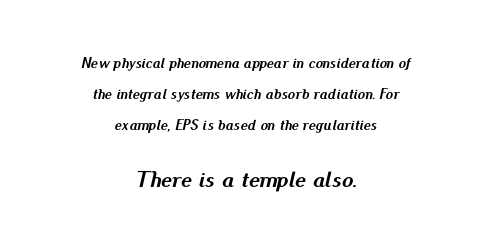
{"italic": "yes", "lean": "right", "slant_degrees": 13, "bold": "yes", "underline": "no", "align": "center", "line_spacing": "loose", "line_spacing_ratio": 2.06, "letter_spacing": "normal", "letter_spacing_em": 0.0, "larger_block": "second", "size_ratio": 1.53, "glyph_px": 23}
